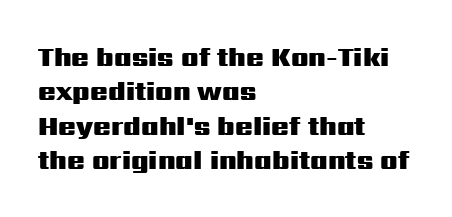
{"italic": "no", "bold": "yes", "underline": "no", "align": "left", "line_spacing": "normal", "line_spacing_ratio": 1.32, "letter_spacing": "normal", "letter_spacing_em": 0.0, "glyph_px": 26}
